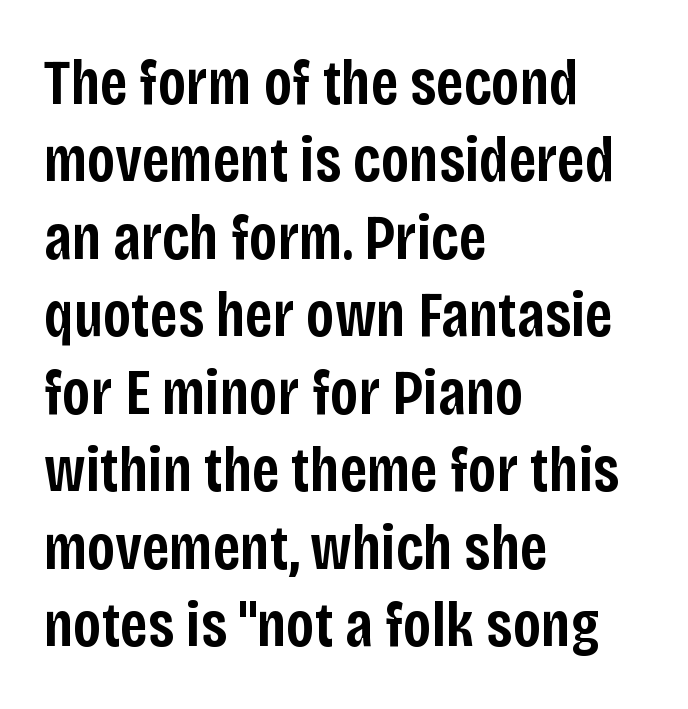
The image shows 64 px semibold, condensed sans-serif type, upright; set left-aligned, line spacing 1.21x, normal letter spacing, not underlined; low stroke contrast and a large x-height.
